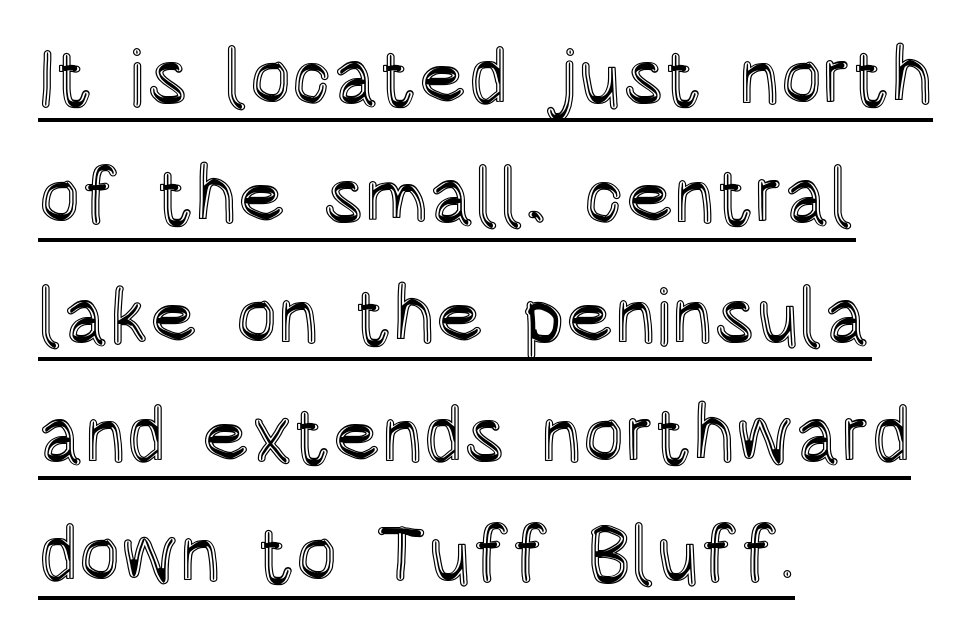
The image shows 79 px condensed type, upright; set left-aligned, normal line spacing (1.51x), normal letter spacing, underlined; a large x-height.
